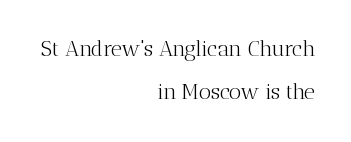
Q: Is the text bold? A: No.
Q: Is the text italic (slanted)? A: No, it is upright.
Q: Is the text underlined? A: No.
Q: How is the paragraph aligned? A: Right-aligned.
Q: Is the spacing between letters normal or unusually wide? A: Normal.
Q: Is the spacing between lines tight, normal or loose? A: Loose.
